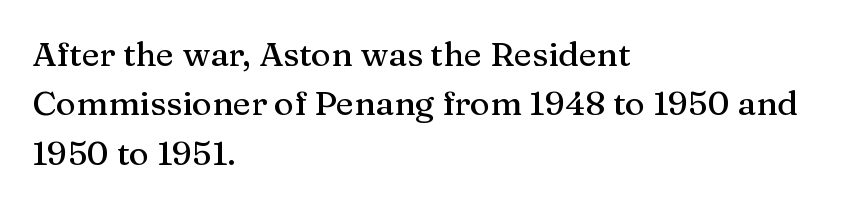
If you drew a line through each stem, it would be perfectly vertical. Just letters on the line, the space beneath them empty. Look at the bottom of the vertical strokes: they flare into serifs here. In terms of letterspacing, this is plain default setting. A normal amount of white space separates one row of letters from the next.
